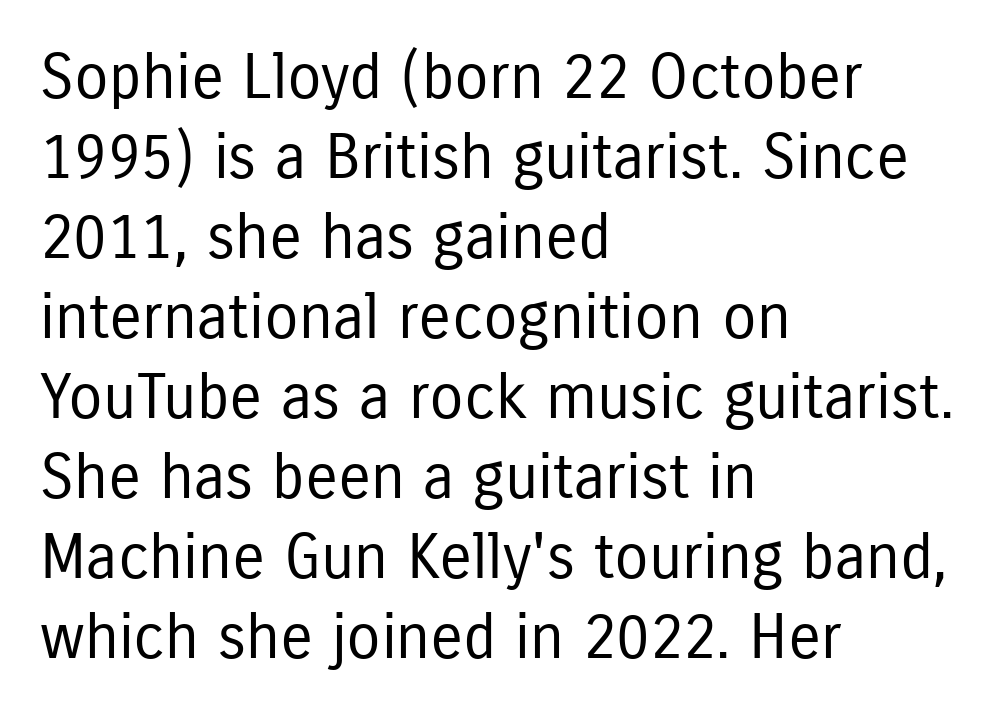
{"serif": "no", "italic": "no", "bold": "no", "weight": "regular", "width": "condensed", "stroke_contrast": "low", "x_height": "medium", "monospaced": "no", "underline": "no", "align": "left", "line_spacing": "normal", "line_spacing_ratio": 1.29, "letter_spacing": "normal", "letter_spacing_em": 0.0, "glyph_px": 62}
